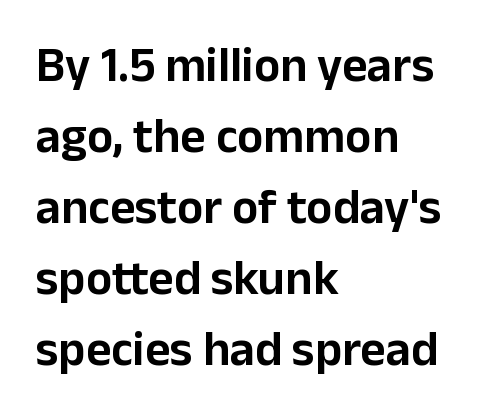
Q: Is the text italic (slanted)? A: No, it is upright.
Q: Is the typeface a serif or a sans-serif typeface? A: Sans-serif.
Q: Is the text underlined? A: No.
Q: How is the paragraph aligned? A: Left-aligned.
Q: Is the spacing between letters normal or unusually wide? A: Normal.
Q: Is the spacing between lines tight, normal or loose? A: Normal.
Q: Width (condensed, normal, or wide)? A: Normal.
Q: Stroke contrast? A: Low.
Q: x-height? A: Medium.
Q: Monospaced? A: No.
